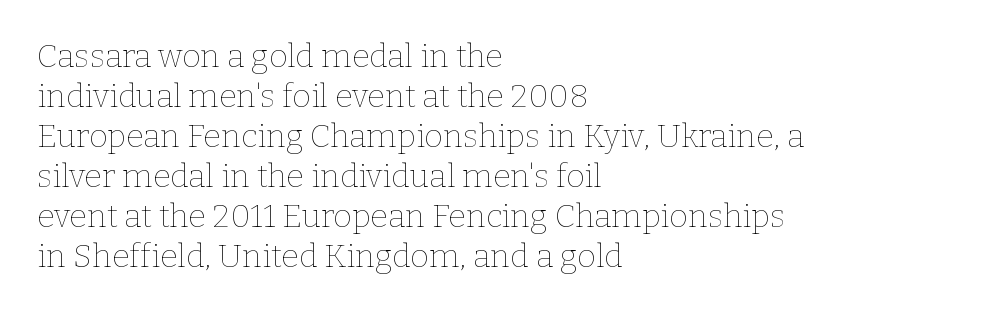
Is there any slant? The stems are plumb. The area under the type is left untouched. The strokes are not fattened; the text isn't bold. A classic flush-left, rag-right setting is used for this passage. Proportional: the letters do not fall into vertical columns. The leading is moderate, giving the passage an even texture.
